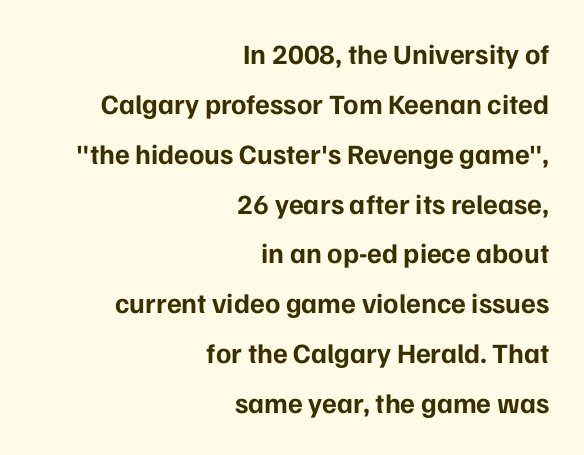
The image shows 28 px bold sans-serif type, upright; set right-aligned, line spacing 1.78x, normal letter spacing, not underlined; low stroke contrast and a medium x-height.
